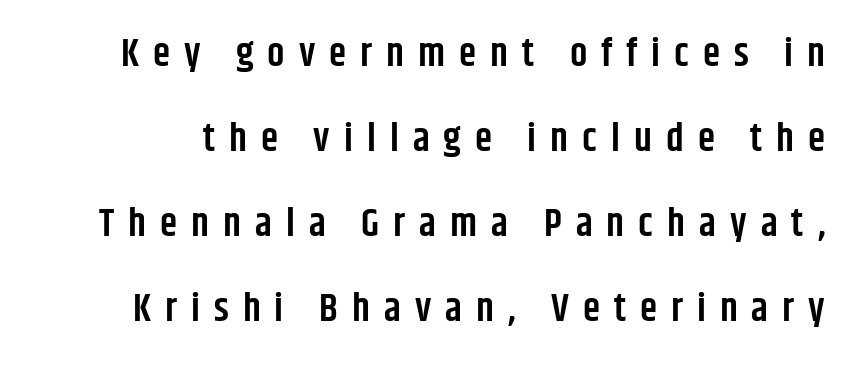
The image shows 39 px semibold, condensed sans-serif type, upright; set loose line spacing (2.18x), unusually wide letter spacing (+0.36 em), not underlined; low stroke contrast and a large x-height.
